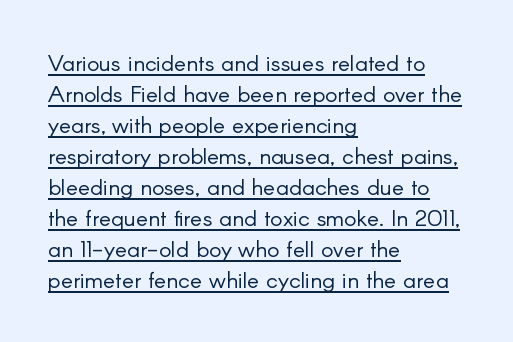
Q: Is the text bold? A: No.
Q: Is the text italic (slanted)? A: No, it is upright.
Q: Is the text underlined? A: Yes.
Q: How is the paragraph aligned? A: Left-aligned.
Q: Is the spacing between letters normal or unusually wide? A: Normal.
Q: Is the spacing between lines tight, normal or loose? A: Normal.
